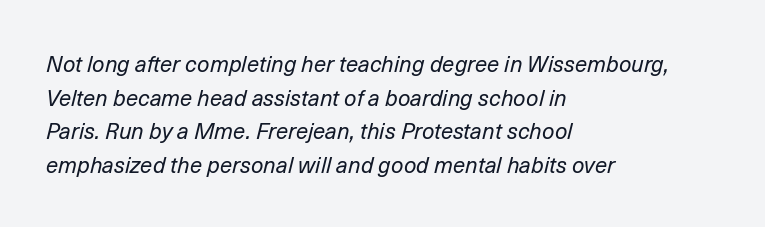
The image shows 22 px text type, italic (leaning right); set left-aligned, normal line spacing (1.53x), normal letter spacing, not underlined.
